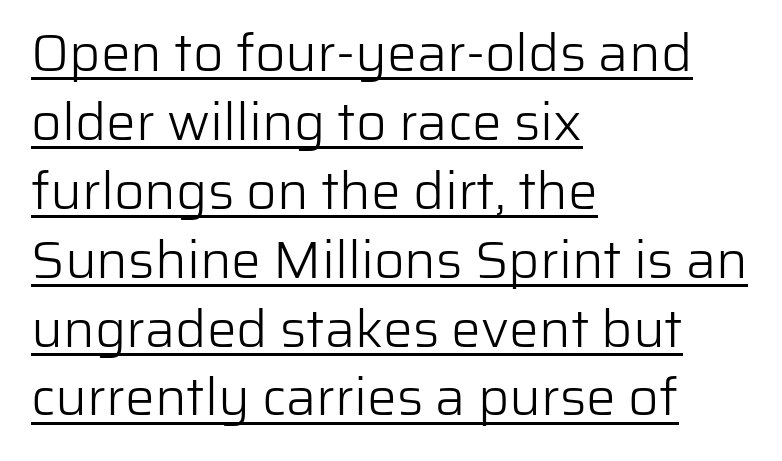
Q: Is the text bold? A: No.
Q: Is the text italic (slanted)? A: No, it is upright.
Q: Is the typeface a serif or a sans-serif typeface? A: Sans-serif.
Q: Is the text underlined? A: Yes.
Q: How is the paragraph aligned? A: Left-aligned.
Q: Is the spacing between letters normal or unusually wide? A: Normal.
Q: Is the spacing between lines tight, normal or loose? A: Normal.
Q: Width (condensed, normal, or wide)? A: Normal.
Q: Stroke contrast? A: Low.
Q: x-height? A: Medium.
Q: Monospaced? A: No.
